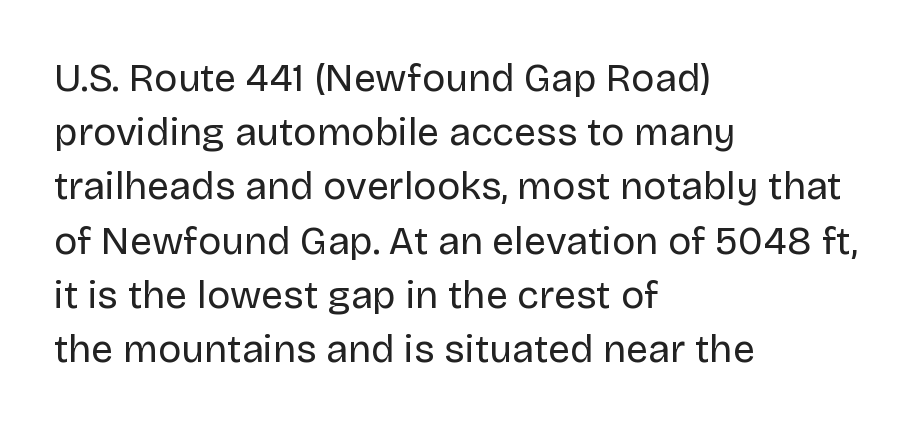
No extra tracking has been applied to these lines. Compared with a centered layout, this one pins lines to the left instead. Stem width sits at or under what a default text font uses. Whoever set this chose a conventional vertical rhythm.
